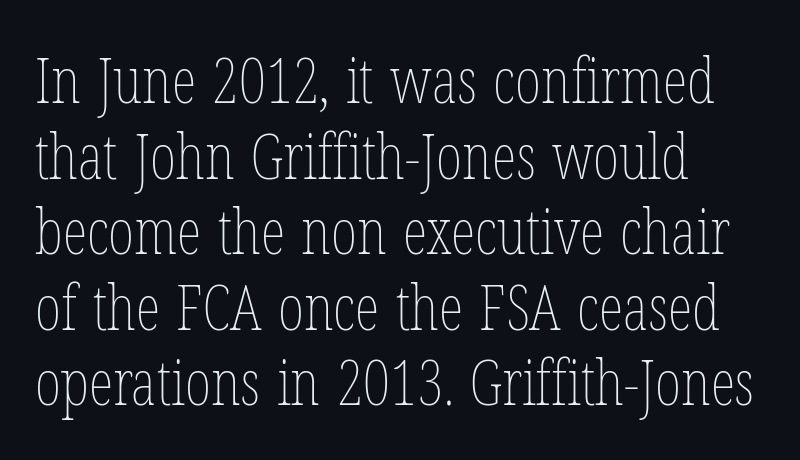
{"italic": "no", "bold": "no", "weight": "thin", "width": "condensed", "stroke_contrast": "low", "x_height": "medium", "monospaced": "no", "underline": "no", "align": "left", "line_spacing_ratio": 1.2, "letter_spacing": "normal", "letter_spacing_em": 0.0, "glyph_px": 63}
